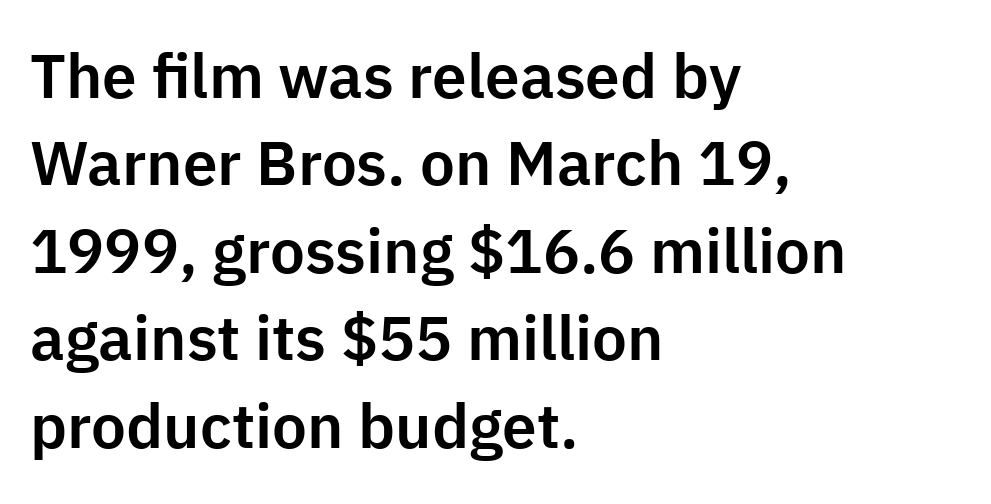
{"serif": "no", "italic": "no", "width": "normal", "stroke_contrast": "low", "x_height": "medium", "monospaced": "no", "underline": "no", "align": "left", "line_spacing": "normal", "line_spacing_ratio": 1.41, "letter_spacing": "normal", "letter_spacing_em": 0.0, "glyph_px": 62}
